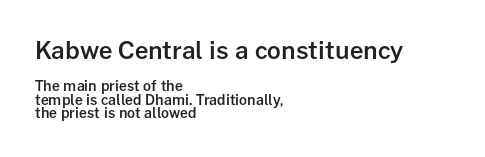
{"italic": "no", "bold": "semi", "underline": "no", "align": "left", "line_spacing": "tight", "line_spacing_ratio": 0.96, "letter_spacing": "normal", "letter_spacing_em": 0.0, "larger_block": "first", "size_ratio": 1.71, "glyph_px": 24}
